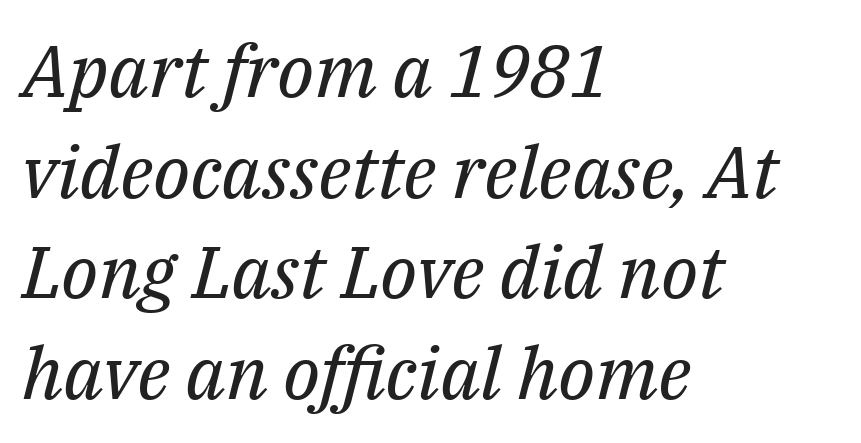
The image shows 73 px regular-weight serif type, italic (leaning right); set left-aligned, normal line spacing (1.38x), normal letter spacing, not underlined; medium stroke contrast and a medium x-height.
